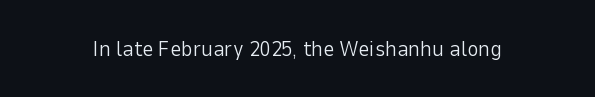
{"italic": "no", "bold": "no", "underline": "no", "letter_spacing": "normal", "letter_spacing_em": 0.0, "glyph_px": 22}
